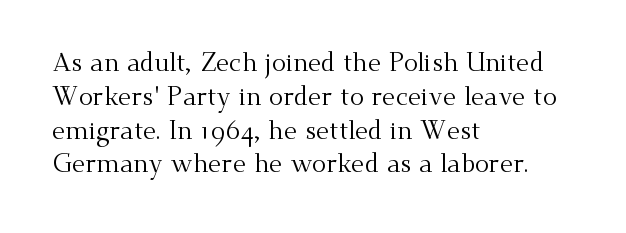
The image shows 26 px text type, upright; set left-aligned, normal line spacing (1.3x), normal letter spacing, not underlined.
